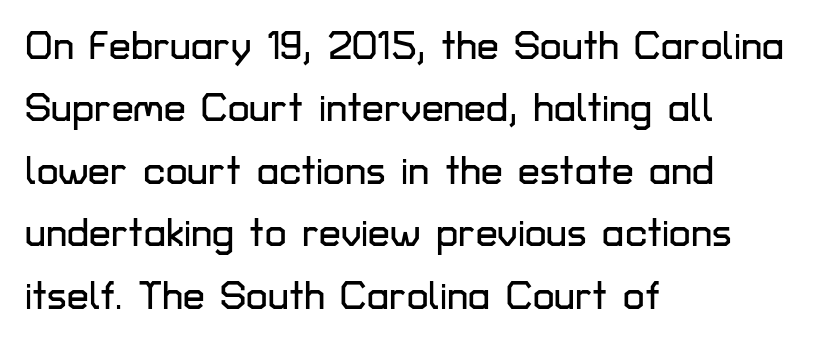
{"serif": "no", "italic": "no", "width": "normal", "stroke_contrast": "low", "x_height": "medium", "monospaced": "no", "underline": "no", "align": "left", "line_spacing": "normal", "line_spacing_ratio": 1.6, "letter_spacing": "normal", "letter_spacing_em": 0.0, "glyph_px": 39}
